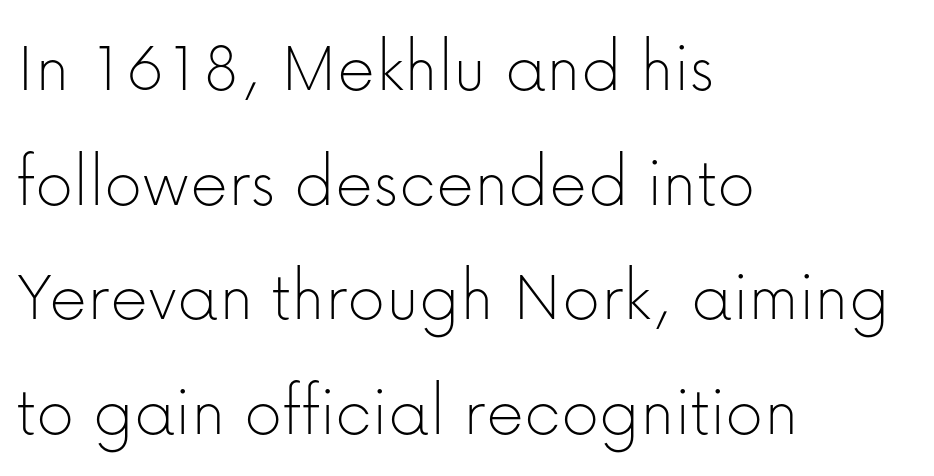
Q: Is the text bold? A: No.
Q: Is the text italic (slanted)? A: No, it is upright.
Q: Is the typeface a serif or a sans-serif typeface? A: Sans-serif.
Q: Is the text underlined? A: No.
Q: How is the paragraph aligned? A: Left-aligned.
Q: Is the spacing between letters normal or unusually wide? A: Normal.
Q: Is the spacing between lines tight, normal or loose? A: Normal.
Q: Width (condensed, normal, or wide)? A: Normal.
Q: Stroke contrast? A: Low.
Q: x-height? A: Medium.
Q: Monospaced? A: No.
